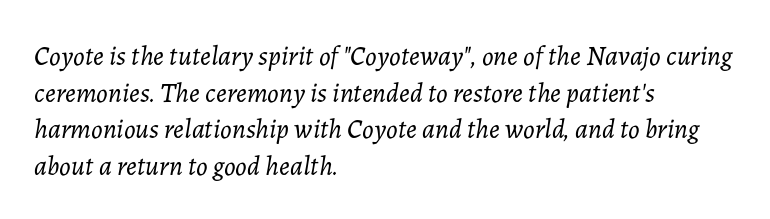
Q: Is the text bold? A: No.
Q: Is the text italic (slanted)? A: Yes, it leans right by about 7 degrees.
Q: Is the text underlined? A: No.
Q: How is the paragraph aligned? A: Left-aligned.
Q: Is the spacing between letters normal or unusually wide? A: Normal.
Q: Is the spacing between lines tight, normal or loose? A: Normal.
